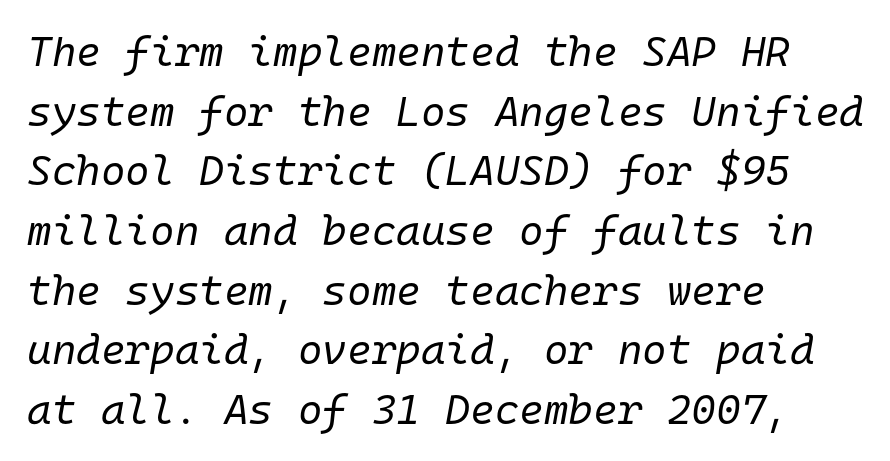
The rendering uses typewriter-style spacing with identical character cells. Compared with a centered layout, this one pins lines to the left instead. The font sits on the lighter half of the weight spectrum, regular included. The line-height multiplier appears to be the usual default. Check under the words: just untouched page.
